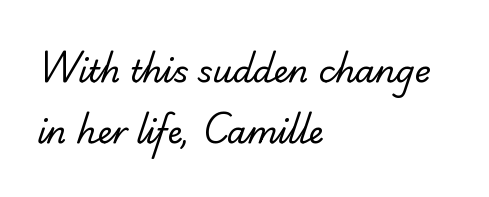
Compared with a typical body face, this is equally light or lighter still. The type family on display is of the serif kind. The lines are quadded left. The words here are not underlined. Spacing between characters is what you'd get straight out of the box.
